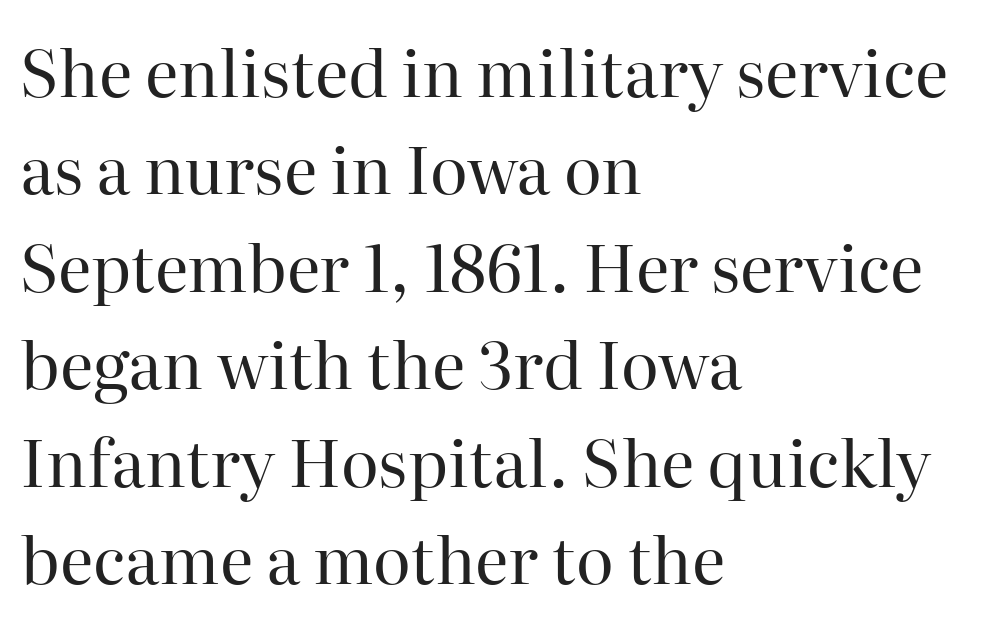
The image shows 65 px regular-weight serif type, upright; set left-aligned, normal line spacing (1.5x), normal letter spacing, not underlined; high stroke contrast and a medium x-height.
